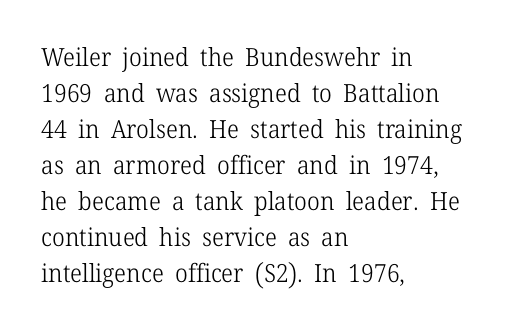
{"italic": "no", "bold": "no", "underline": "no", "align": "left", "line_spacing": "normal", "line_spacing_ratio": 1.44, "letter_spacing": "normal", "letter_spacing_em": 0.0, "glyph_px": 25}
